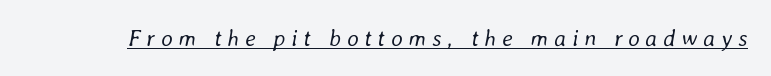
Q: Is the text bold? A: No.
Q: Is the text italic (slanted)? A: Yes, it leans right by about 8 degrees.
Q: Is the text underlined? A: Yes.
Q: Is the spacing between letters normal or unusually wide? A: Unusually wide.
